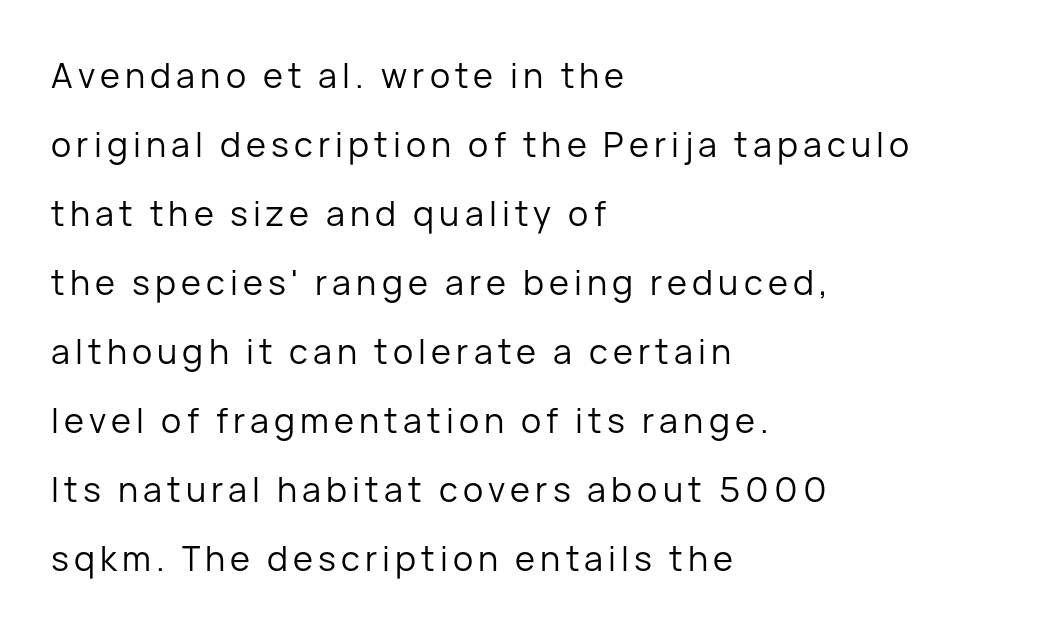
Q: Is the text bold? A: No.
Q: Is the text italic (slanted)? A: No, it is upright.
Q: Is the typeface a serif or a sans-serif typeface? A: Sans-serif.
Q: Is the text underlined? A: No.
Q: How is the paragraph aligned? A: Left-aligned.
Q: Is the spacing between lines tight, normal or loose? A: Loose.
Q: Width (condensed, normal, or wide)? A: Normal.
Q: Stroke contrast? A: Low.
Q: x-height? A: Medium.
Q: Monospaced? A: No.
